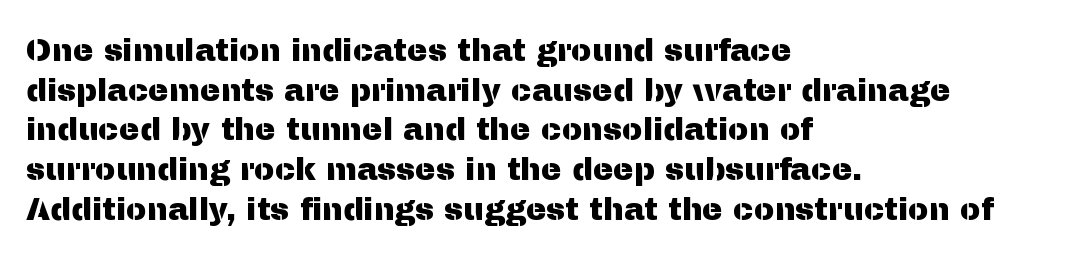
The image shows 31 px sans-serif type, upright; set left-aligned, normal line spacing (1.28x), normal letter spacing, not underlined; medium stroke contrast and a medium x-height.
